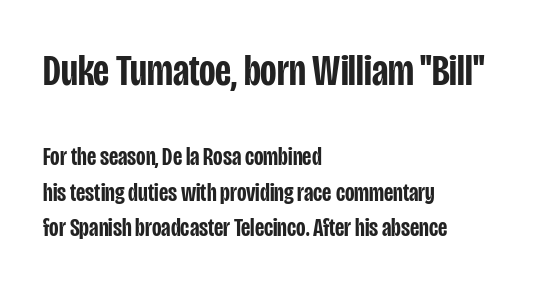
Is the lower block the larger one? No — the upper block carries the bigger type. Is this a fixed-width face? No — the glyphs have proportional, varying widths. Every letter is mildly thick-stroked: semibold rather than bold. The text block is weighted toward the left margin, trailing off unevenly rightward. The line-height multiplier appears to be the usual default. Tracking here is standard; glyphs follow each other at the usual distance.
